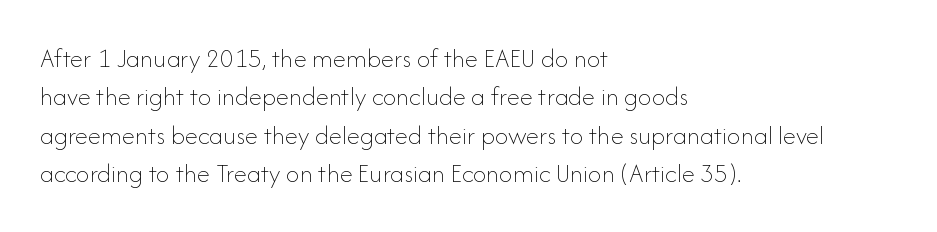
{"italic": "no", "bold": "no", "underline": "no", "align": "left", "line_spacing": "normal", "line_spacing_ratio": 1.42, "letter_spacing": "normal", "letter_spacing_em": 0.0, "glyph_px": 27}
